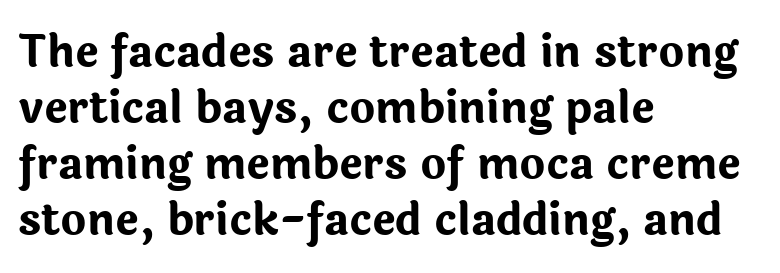
This rendering uses left alignment, leaving the right contour irregular. Normally led — the rows are evenly, conventionally spaced. Default kerning and tracking; the words read as compact shapes. The typography opts for an upright posture over an oblique one.
